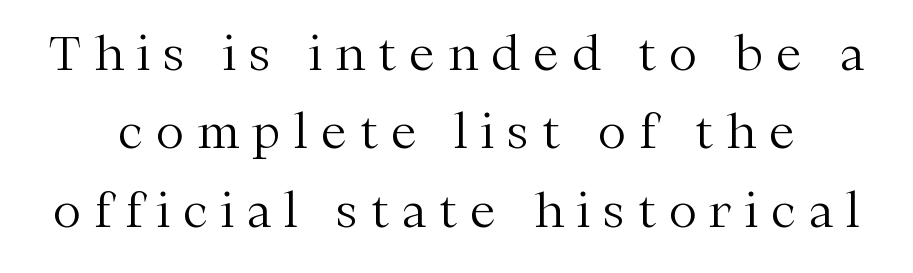
Q: Is the text bold? A: No.
Q: Is the text italic (slanted)? A: No, it is upright.
Q: Is the typeface a serif or a sans-serif typeface? A: Serif.
Q: Is the text underlined? A: No.
Q: Is the spacing between letters normal or unusually wide? A: Unusually wide.
Q: Is the spacing between lines tight, normal or loose? A: Normal.
Q: Width (condensed, normal, or wide)? A: Normal.
Q: Stroke contrast? A: Medium.
Q: x-height? A: Medium.
Q: Monospaced? A: No.
